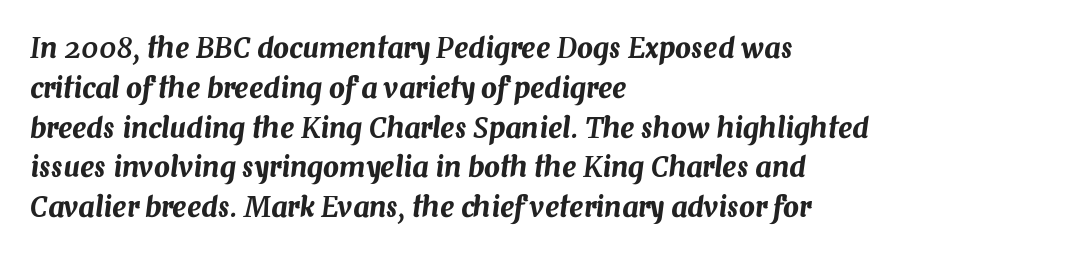
Q: Is the text italic (slanted)? A: Yes, it leans right by about 7 degrees.
Q: Is the text underlined? A: No.
Q: How is the paragraph aligned? A: Left-aligned.
Q: Is the spacing between letters normal or unusually wide? A: Normal.
Q: Is the spacing between lines tight, normal or loose? A: Normal.
Q: Width (condensed, normal, or wide)? A: Normal.
Q: Stroke contrast? A: Medium.
Q: x-height? A: Medium.
Q: Monospaced? A: No.
